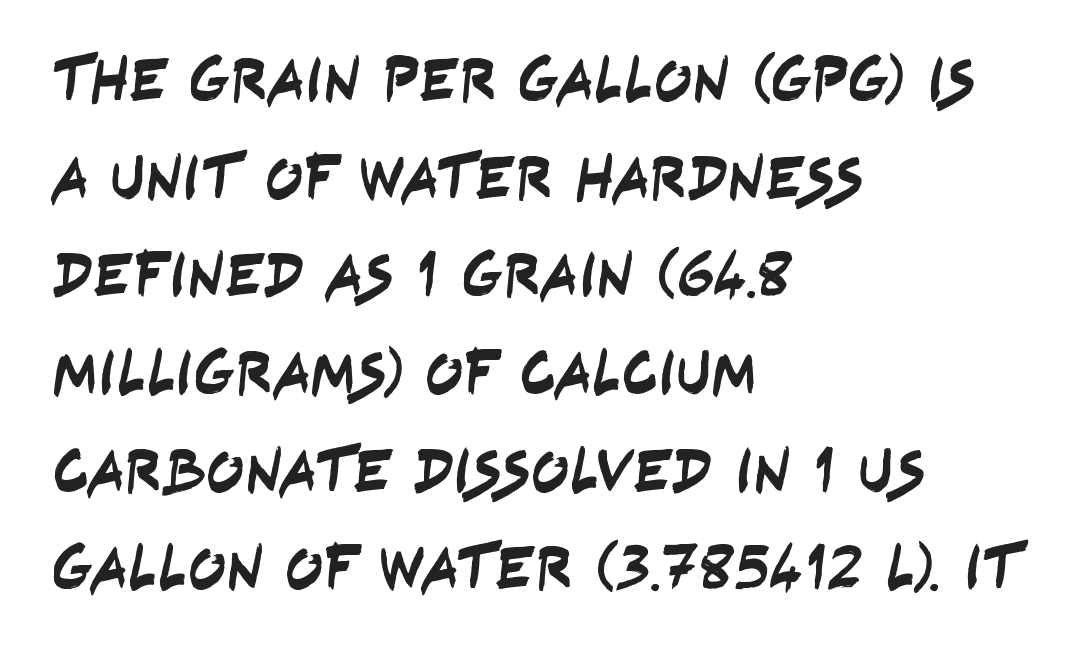
The image shows 63 px condensed sans-serif type; set left-aligned, normal line spacing (1.55x), normal letter spacing, not underlined; low stroke contrast and a large x-height.
